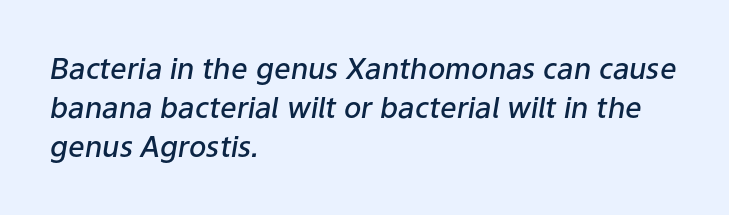
Heft: intermediate — a semibold. A student would call this left alignment; a typographer would say flush left, rag right. Default kerning and tracking; the words read as compact shapes. The rendering uses natural spacing where letterforms have individual widths. How would I describe the line gaps? Plain and ordinary. Underline: absent.
